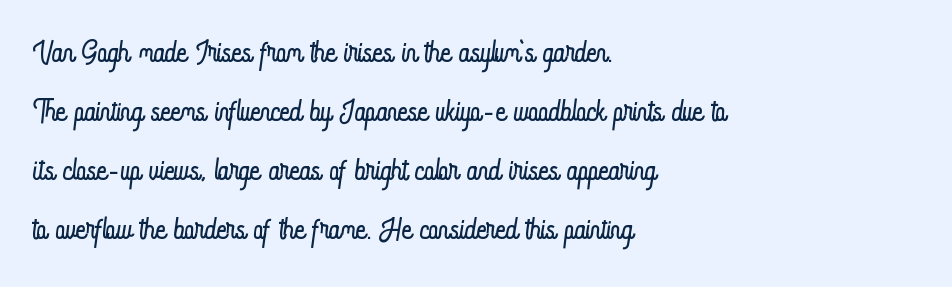
This rendering uses left alignment, leaving the right contour irregular. The space beneath each line is pristine and unruled. Think standard paragraph weight, or any step lighter than that. Looks like regular typesetting: each glyph gets only the width it needs. Interline gaps are of average width in this sample.
